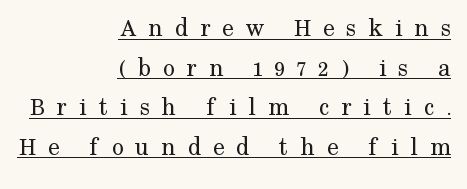
The axis of the letterforms is exactly vertical. Glance below the letters and you will spot a drawn line. A normal amount of white space separates one row of letters from the next. The font is comparable to plain body text, perhaps lighter. Horizontal alignment here is rightward, an uncommon choice for prose. The tracking jumps out immediately: characters are airy and widely separated.
